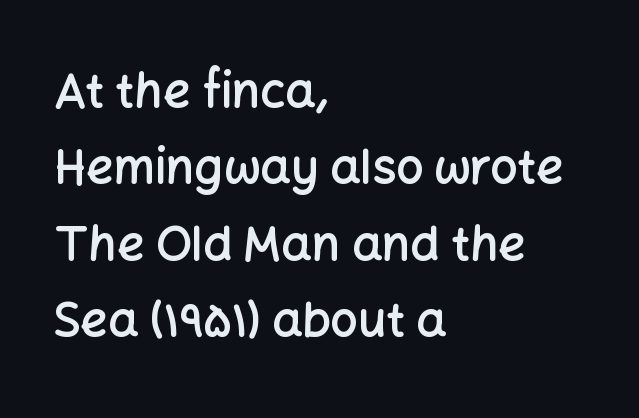
{"serif": "no", "italic": "no", "bold": "semi", "weight": "semibold", "width": "normal", "stroke_contrast": "low", "x_height": "medium", "monospaced": "no", "underline": "no", "align": "left", "line_spacing": "normal", "line_spacing_ratio": 1.59, "letter_spacing": "normal", "letter_spacing_em": 0.0, "glyph_px": 48}
